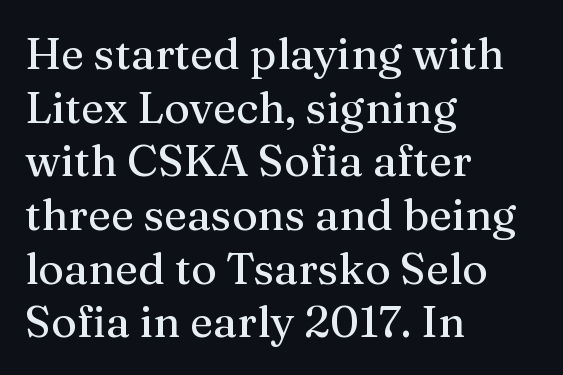
Q: Is the text italic (slanted)? A: No, it is upright.
Q: Is the typeface a serif or a sans-serif typeface? A: Serif.
Q: Is the text underlined? A: No.
Q: How is the paragraph aligned? A: Left-aligned.
Q: Is the spacing between letters normal or unusually wide? A: Normal.
Q: Width (condensed, normal, or wide)? A: Normal.
Q: Stroke contrast? A: Medium.
Q: x-height? A: Medium.
Q: Monospaced? A: No.
